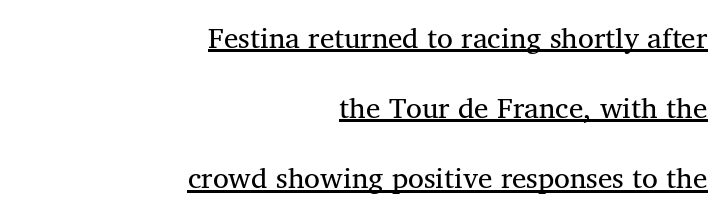
Here the designer chose a conventional face with non-uniform glyph widths. The lines are quadded right. The rendering uses the underline text-decoration. The rendering keeps characters at their native spacing. Quick note: interline space is abundant.
